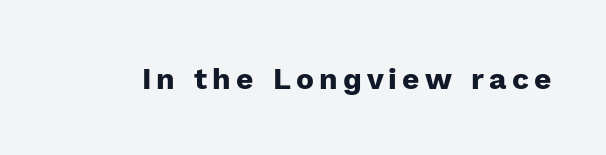
Q: Is the text bold? A: Yes.
Q: Is the text italic (slanted)? A: No, it is upright.
Q: Is the typeface a serif or a sans-serif typeface? A: Sans-serif.
Q: Is the text underlined? A: No.
Q: Width (condensed, normal, or wide)? A: Normal.
Q: Stroke contrast? A: Low.
Q: x-height? A: Medium.
Q: Monospaced? A: No.
